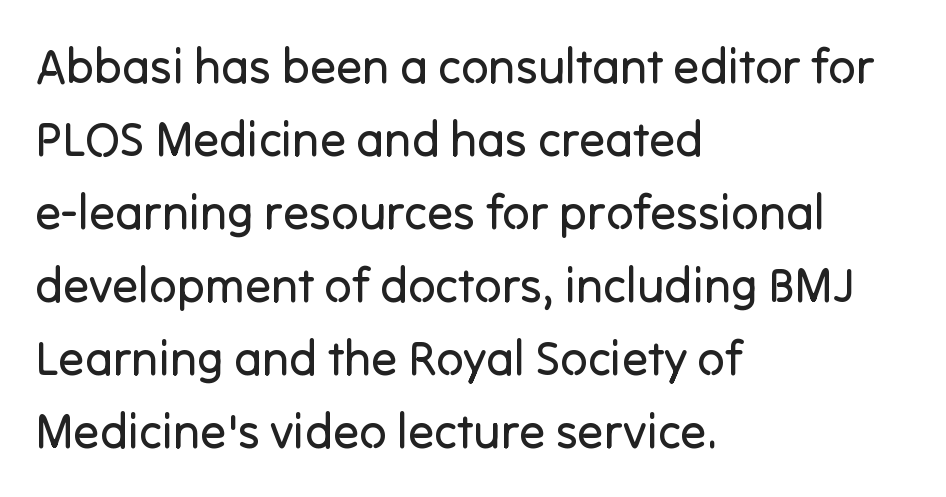
These lines are rendered in a variable-pitch font. This block has exactly the height ordinary leading produces. The specimen reads as upright at a glance. The passage shown is not bold in any degree. Lines of text with bare space underneath. The face used here is rendered with its standard letterfit.
